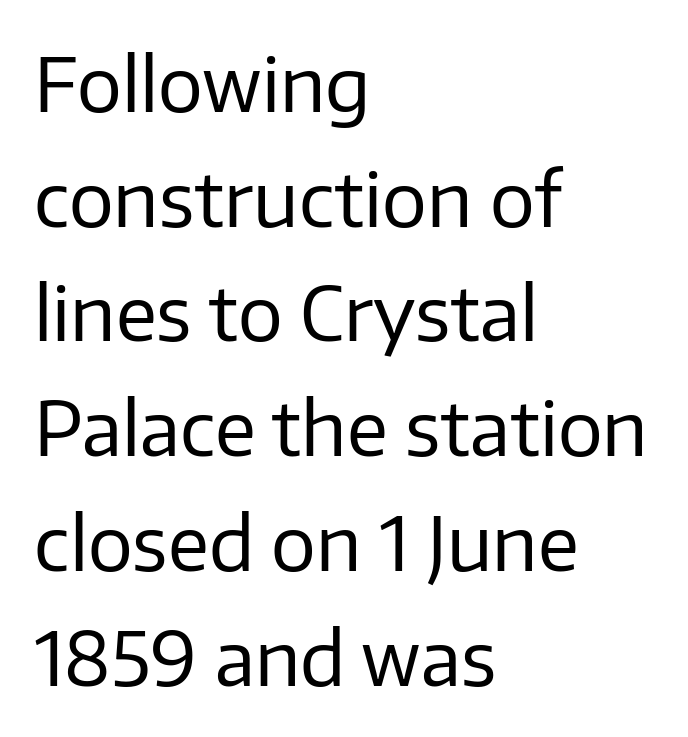
The image shows 75 px regular-weight sans-serif type, upright; set left-aligned, normal line spacing (1.53x), normal letter spacing, not underlined; low stroke contrast and a medium x-height.
